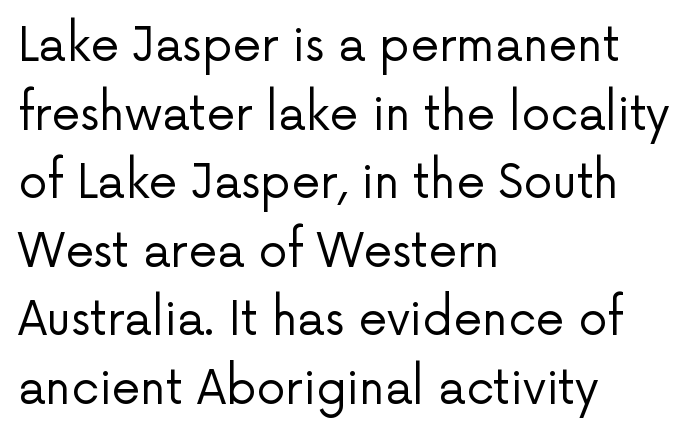
{"serif": "no", "italic": "no", "bold": "no", "weight": "regular", "width": "normal", "stroke_contrast": "low", "x_height": "medium", "monospaced": "no", "underline": "no", "align": "left", "line_spacing": "normal", "line_spacing_ratio": 1.49, "letter_spacing": "normal", "letter_spacing_em": 0.0, "glyph_px": 46}
